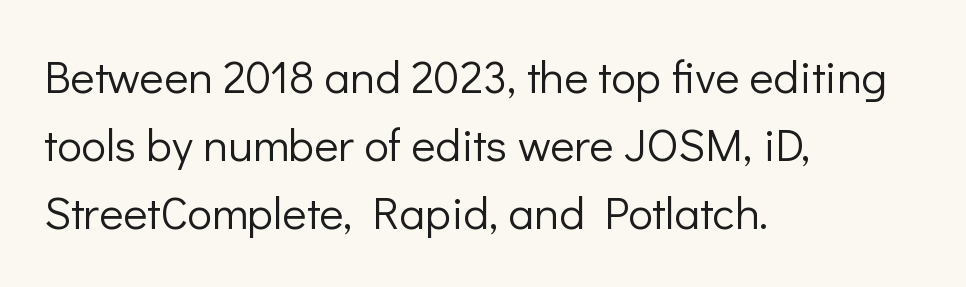
The image shows 46 px light sans-serif type, upright; set left-aligned, normal line spacing (1.48x), normal letter spacing, not underlined; low stroke contrast and a medium x-height.
